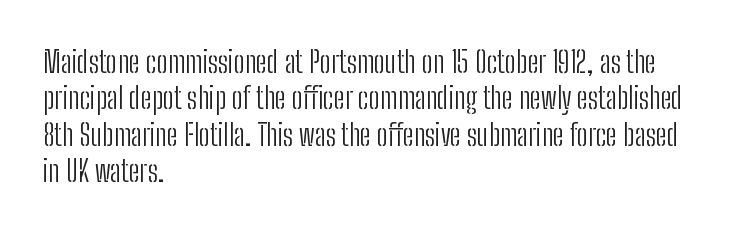
Q: Is the text bold? A: No.
Q: Is the text italic (slanted)? A: No, it is upright.
Q: Is the typeface a serif or a sans-serif typeface? A: Sans-serif.
Q: Is the text underlined? A: No.
Q: How is the paragraph aligned? A: Left-aligned.
Q: Is the spacing between letters normal or unusually wide? A: Normal.
Q: Width (condensed, normal, or wide)? A: Condensed.
Q: Stroke contrast? A: Low.
Q: x-height? A: Medium.
Q: Monospaced? A: No.
